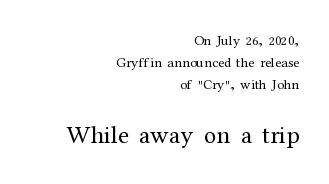
Q: Is the text bold? A: No.
Q: Is the text italic (slanted)? A: No, it is upright.
Q: Is the text underlined? A: No.
Q: How is the paragraph aligned? A: Right-aligned.
Q: Is the spacing between letters normal or unusually wide? A: Normal.
Q: Is the spacing between lines tight, normal or loose? A: Normal.
Q: Which block of text is set in a larger size, the first (top) or the second (bottom)? A: The second (bottom) one.
